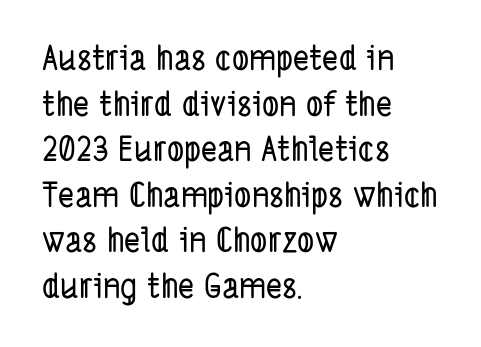
Q: Is the typeface a serif or a sans-serif typeface? A: Sans-serif.
Q: Is the text underlined? A: No.
Q: How is the paragraph aligned? A: Left-aligned.
Q: Is the spacing between letters normal or unusually wide? A: Normal.
Q: Is the spacing between lines tight, normal or loose? A: Normal.
Q: Width (condensed, normal, or wide)? A: Condensed.
Q: Stroke contrast? A: Low.
Q: x-height? A: Medium.
Q: Monospaced? A: No.
